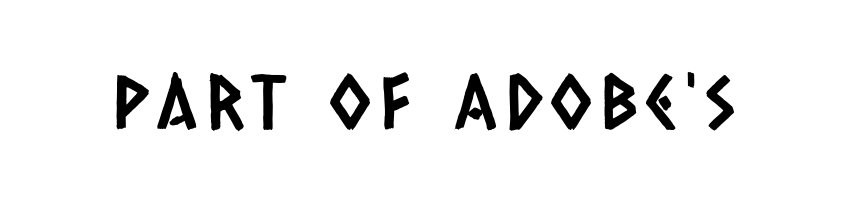
{"serif": "no", "width": "condensed", "stroke_contrast": "low", "x_height": "large", "monospaced": "no", "underline": "no", "glyph_px": 75}
